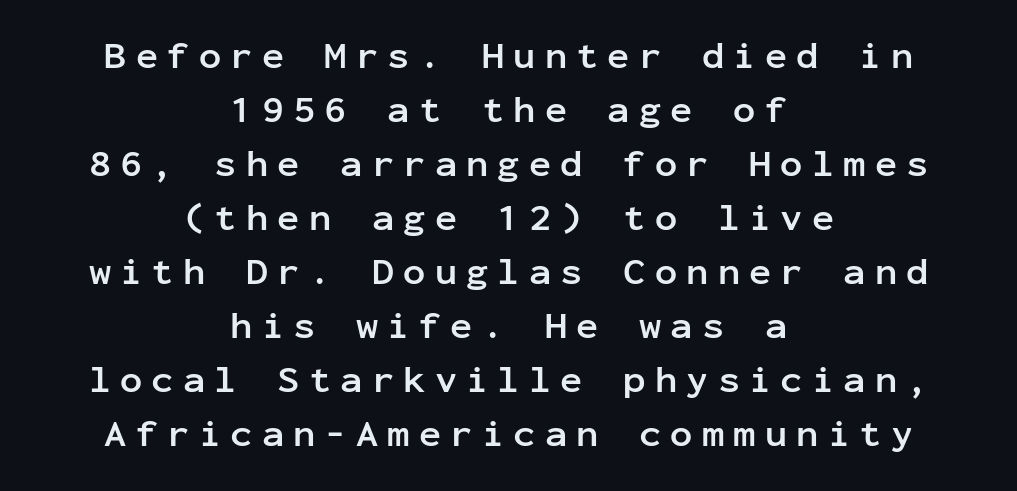
The image shows 37 px semibold sans-serif type, upright, monospaced; set centered, normal line spacing (1.46x), unusually wide letter spacing (+0.25 em), not underlined; low stroke contrast and a medium x-height.
